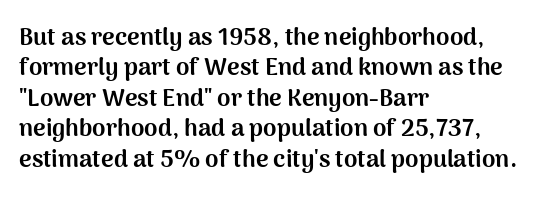
{"italic": "no", "bold": "yes", "underline": "no", "align": "left", "line_spacing": "normal", "line_spacing_ratio": 1.27, "letter_spacing": "normal", "letter_spacing_em": 0.0, "glyph_px": 24}
